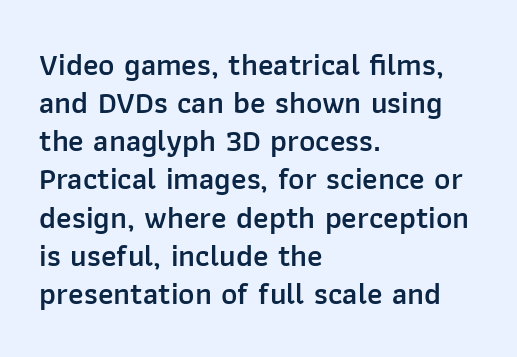
Q: Is the text bold? A: Semi-bold.
Q: Is the text italic (slanted)? A: No, it is upright.
Q: Is the typeface a serif or a sans-serif typeface? A: Sans-serif.
Q: Is the text underlined? A: No.
Q: How is the paragraph aligned? A: Left-aligned.
Q: Is the spacing between letters normal or unusually wide? A: Normal.
Q: Width (condensed, normal, or wide)? A: Normal.
Q: Stroke contrast? A: Low.
Q: x-height? A: Medium.
Q: Monospaced? A: No.
